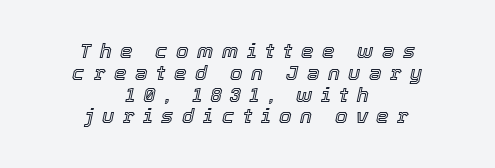
The image shows 20 px text type, italic (leaning right); set centered, tight line spacing (1.09x), unusually wide letter spacing (+0.43 em), not underlined.
